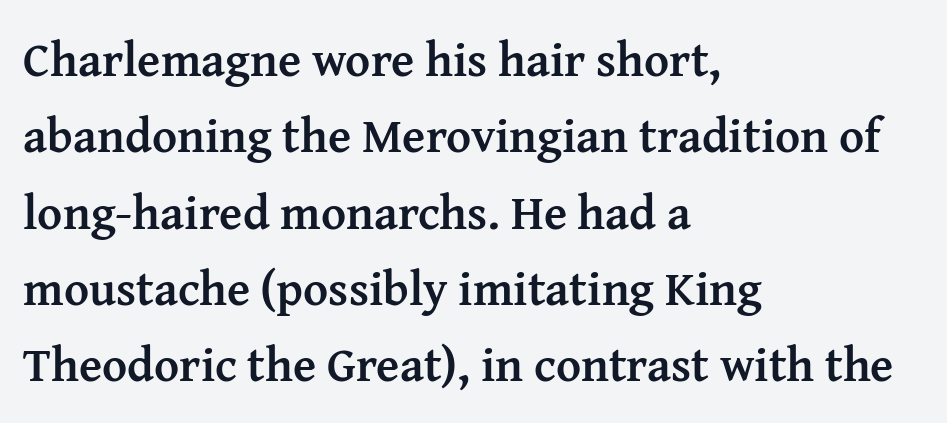
Q: Is the text bold? A: Yes.
Q: Is the text italic (slanted)? A: No, it is upright.
Q: Is the typeface a serif or a sans-serif typeface? A: Serif.
Q: Is the text underlined? A: No.
Q: How is the paragraph aligned? A: Left-aligned.
Q: Is the spacing between letters normal or unusually wide? A: Normal.
Q: Is the spacing between lines tight, normal or loose? A: Normal.
Q: Width (condensed, normal, or wide)? A: Normal.
Q: Stroke contrast? A: Medium.
Q: x-height? A: Medium.
Q: Monospaced? A: No.
